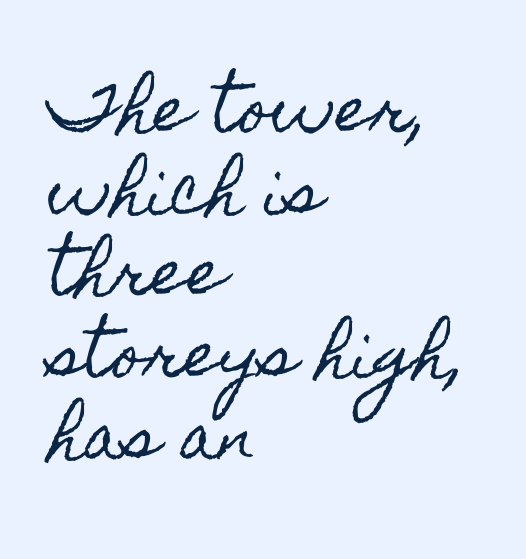
Q: Is the text italic (slanted)? A: Yes.
Q: Is the text underlined? A: No.
Q: How is the paragraph aligned? A: Left-aligned.
Q: Is the spacing between letters normal or unusually wide? A: Normal.
Q: Is the spacing between lines tight, normal or loose? A: Normal.
Q: Width (condensed, normal, or wide)? A: Condensed.
Q: x-height? A: Small.
Q: Monospaced? A: No.
